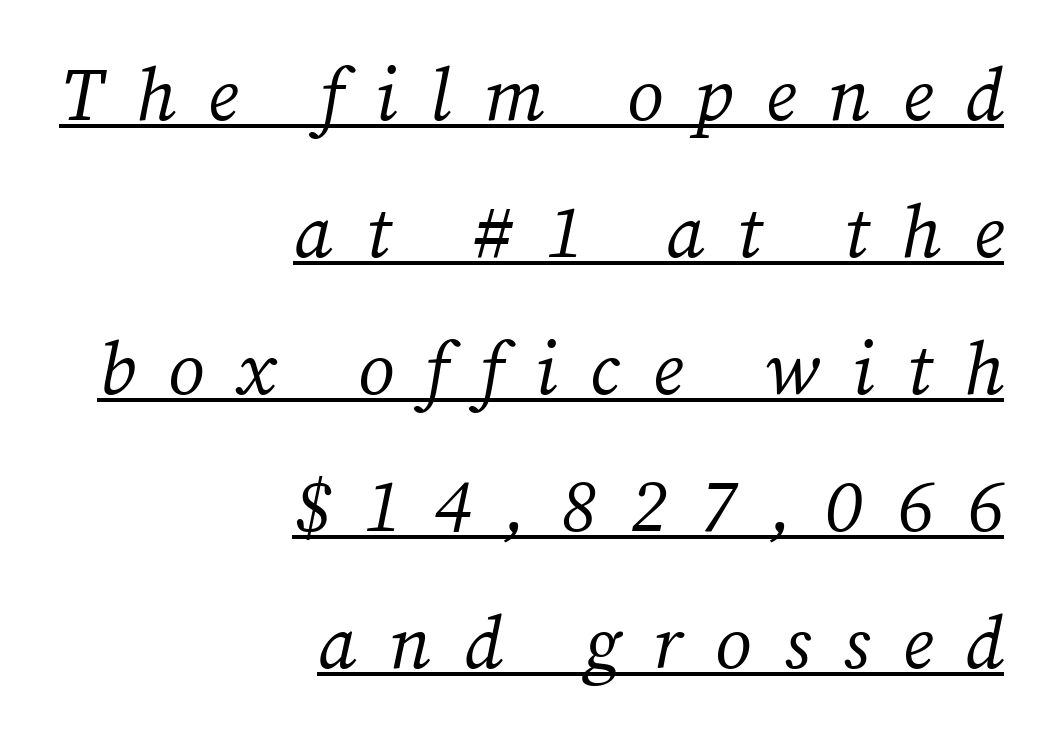
Q: Is the text bold? A: No.
Q: Is the text italic (slanted)? A: Yes, it leans right by about 12 degrees.
Q: Is the typeface a serif or a sans-serif typeface? A: Serif.
Q: Is the text underlined? A: Yes.
Q: How is the paragraph aligned? A: Right-aligned.
Q: Is the spacing between letters normal or unusually wide? A: Unusually wide.
Q: Width (condensed, normal, or wide)? A: Normal.
Q: Stroke contrast? A: Medium.
Q: x-height? A: Medium.
Q: Monospaced? A: No.
